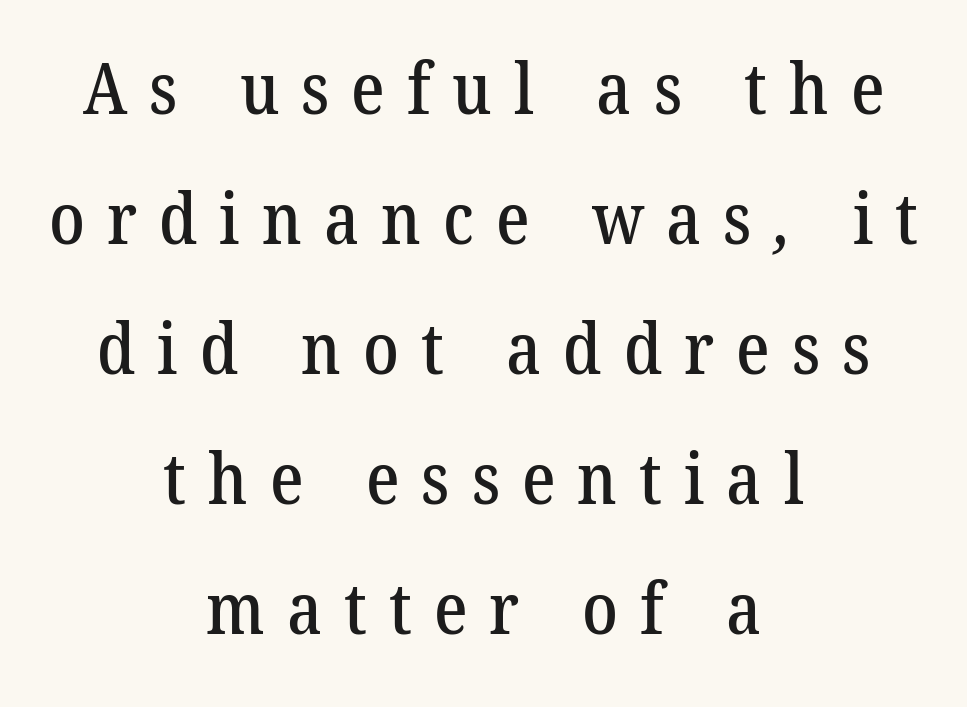
Q: Is the typeface a serif or a sans-serif typeface? A: Serif.
Q: Is the text underlined? A: No.
Q: How is the paragraph aligned? A: Centered.
Q: Is the spacing between letters normal or unusually wide? A: Unusually wide.
Q: Width (condensed, normal, or wide)? A: Normal.
Q: Stroke contrast? A: Low.
Q: x-height? A: Medium.
Q: Monospaced? A: No.
